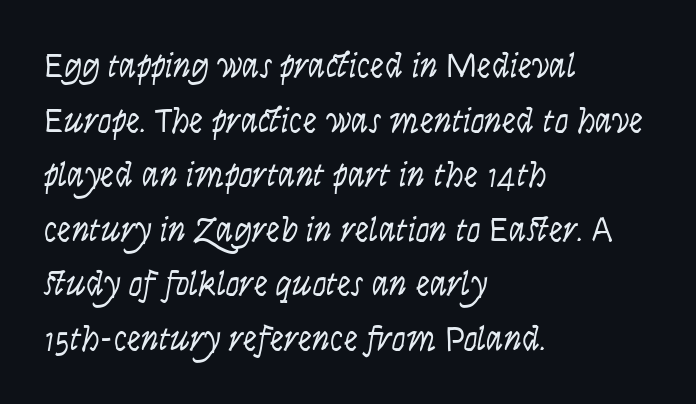
Nothing unusual about the tracking: characters are spaced as the font intends. The specimen omits any rule beneath the text block's lines. The strokes are not fattened; the text isn't bold. The rendering uses a moderate line-height, typical for paragraphs. A classic flush-left, rag-right setting is used for this passage.
